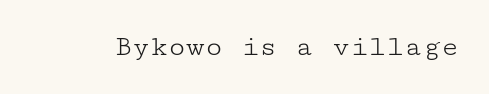
{"serif": "yes", "italic": "no", "bold": "no", "weight": "light", "width": "wide", "stroke_contrast": "low", "x_height": "medium", "underline": "no", "letter_spacing": "normal", "letter_spacing_em": 0.0, "glyph_px": 30}
